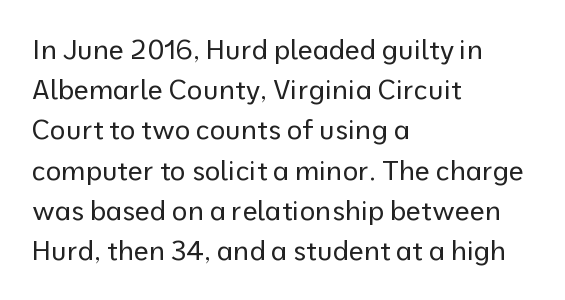
{"italic": "no", "bold": "no", "underline": "no", "align": "left", "line_spacing": "normal", "line_spacing_ratio": 1.49, "letter_spacing": "normal", "letter_spacing_em": 0.0, "glyph_px": 27}
